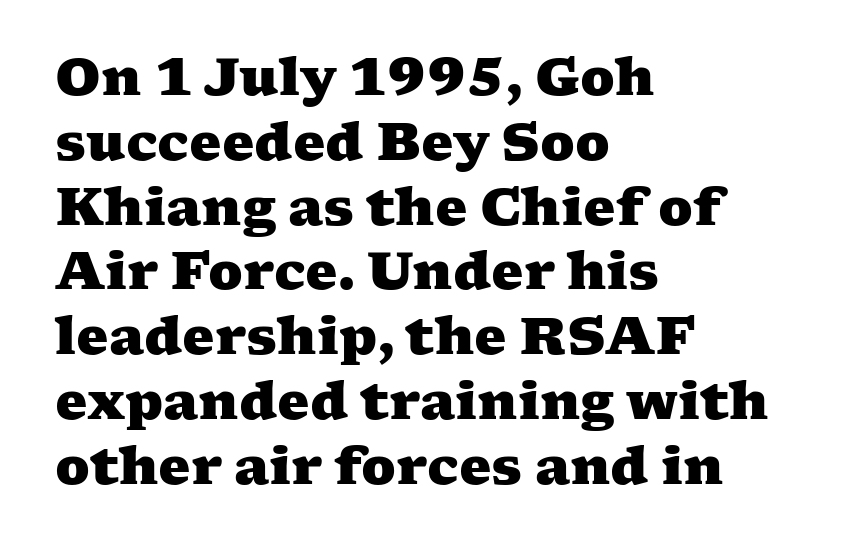
Descenders hang freely into open space. These lines stack with their left ends in a neat column. Pretty heavy lettering here — definitely bold. The leading is moderate, giving the passage an even texture. Each letter keeps its own natural width here, so spacing adapts to shape. The type family on display is of the serif kind.
